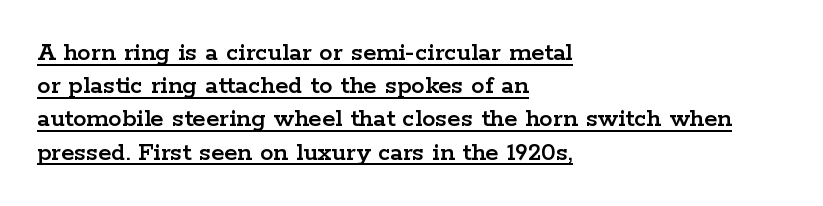
Q: Is the text italic (slanted)? A: No, it is upright.
Q: Is the text underlined? A: Yes.
Q: How is the paragraph aligned? A: Left-aligned.
Q: Is the spacing between letters normal or unusually wide? A: Normal.
